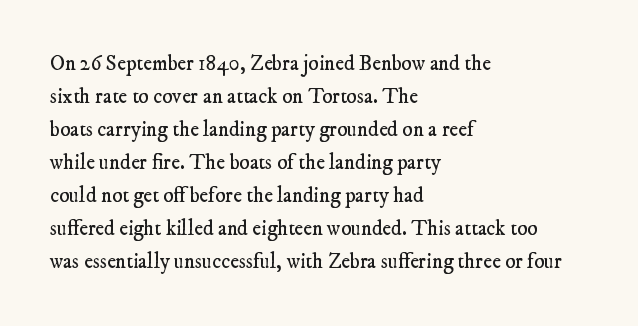
{"bold": "no", "underline": "no", "align": "left", "line_spacing": "normal", "line_spacing_ratio": 1.57, "letter_spacing": "normal", "letter_spacing_em": 0.0, "glyph_px": 21}
